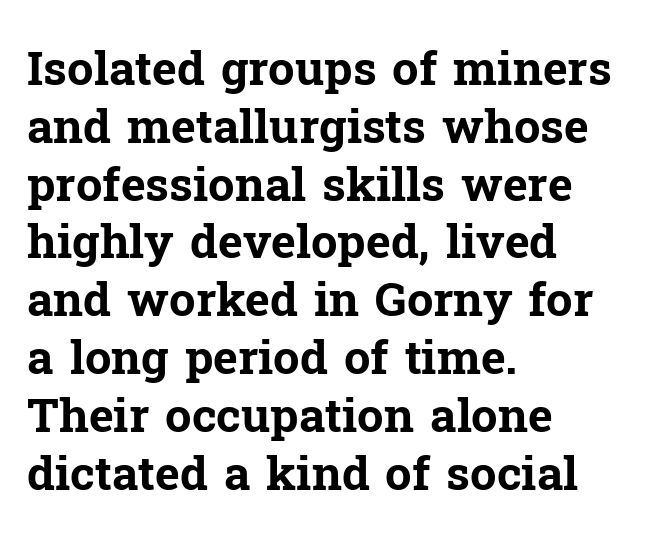
{"serif": "yes", "italic": "no", "bold": "yes", "weight": "bold", "width": "normal", "stroke_contrast": "low", "x_height": "medium", "monospaced": "no", "underline": "no", "align": "left", "line_spacing_ratio": 1.23, "letter_spacing": "normal", "letter_spacing_em": 0.0, "glyph_px": 47}
